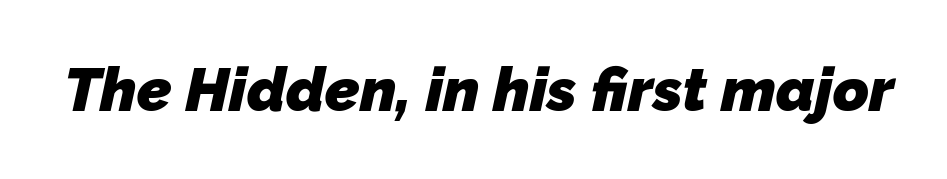
{"serif": "no", "bold": "yes", "weight": "heavy", "width": "normal", "stroke_contrast": "low", "x_height": "medium", "monospaced": "no", "underline": "no", "letter_spacing": "normal", "letter_spacing_em": 0.0, "glyph_px": 61}
